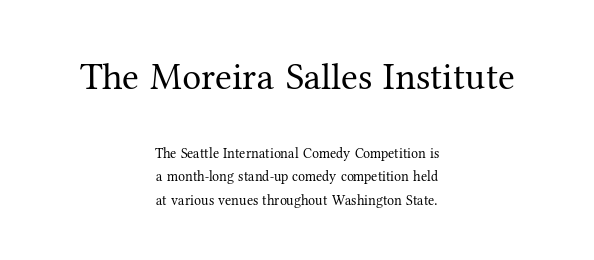
Q: Is the text bold? A: No.
Q: Is the text italic (slanted)? A: No, it is upright.
Q: Is the typeface a serif or a sans-serif typeface? A: Serif.
Q: Is the text underlined? A: No.
Q: How is the paragraph aligned? A: Centered.
Q: Is the spacing between letters normal or unusually wide? A: Normal.
Q: Is the spacing between lines tight, normal or loose? A: Normal.
Q: Which block of text is set in a larger size, the first (top) or the second (bottom)? A: The first (top) one.
Q: Width (condensed, normal, or wide)? A: Normal.
Q: Stroke contrast? A: Medium.
Q: x-height? A: Medium.
Q: Monospaced? A: No.
